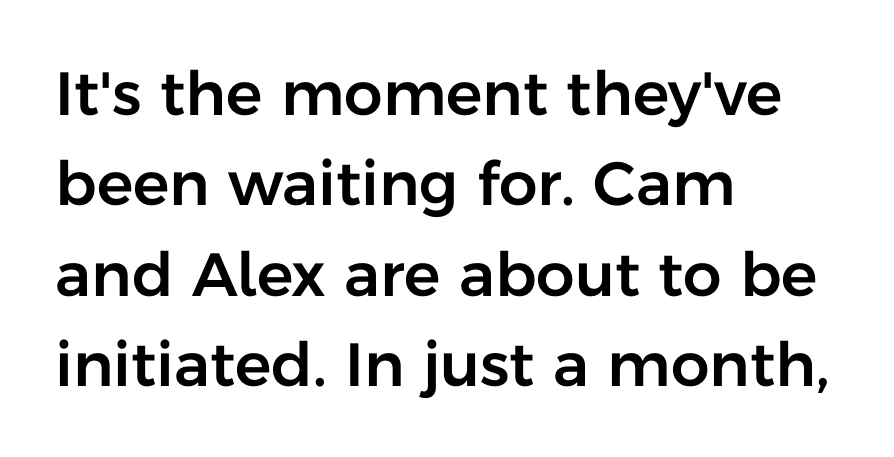
Q: Is the text italic (slanted)? A: No, it is upright.
Q: Is the typeface a serif or a sans-serif typeface? A: Sans-serif.
Q: Is the text underlined? A: No.
Q: How is the paragraph aligned? A: Left-aligned.
Q: Is the spacing between letters normal or unusually wide? A: Normal.
Q: Is the spacing between lines tight, normal or loose? A: Normal.
Q: Width (condensed, normal, or wide)? A: Normal.
Q: Stroke contrast? A: Low.
Q: x-height? A: Medium.
Q: Monospaced? A: No.
